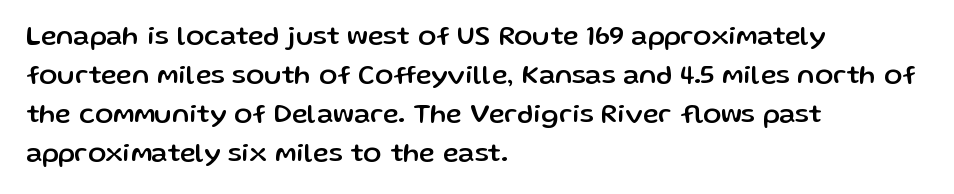
Q: Is the text italic (slanted)? A: No, it is upright.
Q: Is the text underlined? A: No.
Q: How is the paragraph aligned? A: Left-aligned.
Q: Is the spacing between letters normal or unusually wide? A: Normal.
Q: Is the spacing between lines tight, normal or loose? A: Normal.
